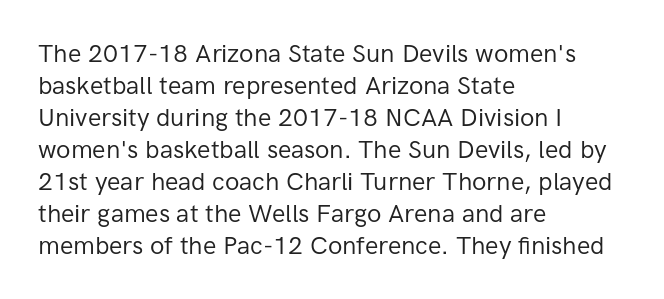
The image shows 25 px text type, upright; set left-aligned, normal line spacing (1.28x), normal letter spacing, not underlined.
